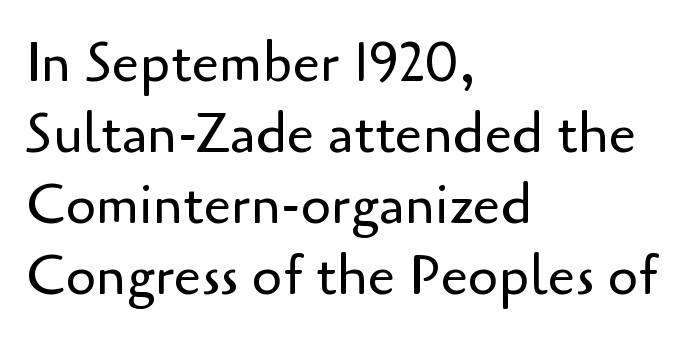
The lines are quadded left. This is sans-serif lettering, the kind often seen on screens and signage. The string is rendered with underlining switched off. Unlike italic type, these characters show no tilt at all. These glyphs show unthickened strokes, regular width or finer.
